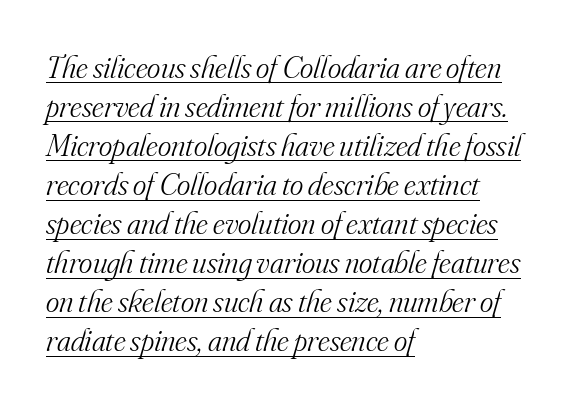
The image shows 32 px light serif type, italic (leaning right); set left-aligned, line spacing 1.22x, normal letter spacing, underlined; medium stroke contrast and a small x-height.
